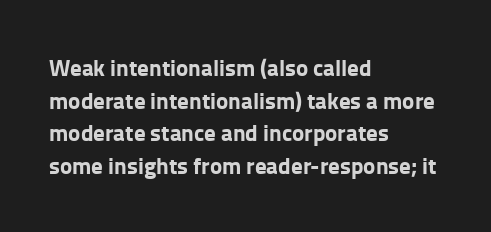
Q: Is the text bold? A: Yes.
Q: Is the text italic (slanted)? A: No, it is upright.
Q: Is the text underlined? A: No.
Q: How is the paragraph aligned? A: Left-aligned.
Q: Is the spacing between letters normal or unusually wide? A: Normal.
Q: Is the spacing between lines tight, normal or loose? A: Normal.
